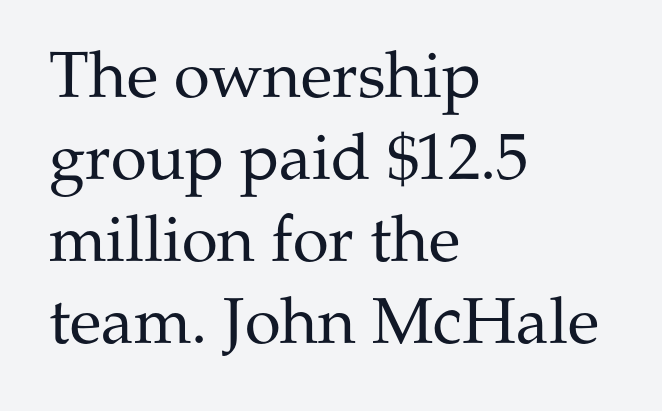
{"serif": "yes", "italic": "no", "bold": "no", "weight": "regular", "width": "normal", "stroke_contrast": "medium", "x_height": "medium", "monospaced": "no", "underline": "no", "align": "left", "line_spacing": "normal", "line_spacing_ratio": 1.26, "letter_spacing": "normal", "letter_spacing_em": 0.0, "glyph_px": 65}
